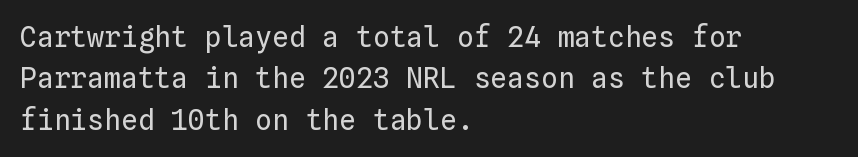
The image shows 28 px regular-weight type, upright, monospaced; set left-aligned, normal line spacing (1.48x), normal letter spacing, not underlined; low stroke contrast and a medium x-height.
